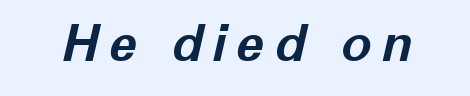
This sample has the flowing, uneven cadence of proportional lettering. Italic? Definitely — the glyphs are oblique. Pretty heavy lettering here — definitely bold. Decoration check: the copy has no underline.
